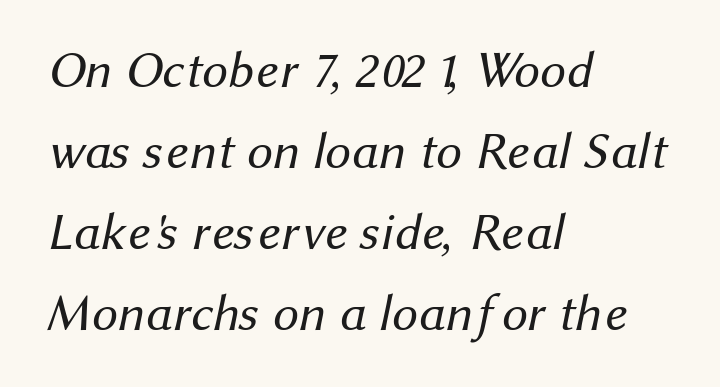
{"serif": "no", "bold": "no", "weight": "regular", "width": "normal", "stroke_contrast": "medium", "x_height": "medium", "monospaced": "no", "underline": "no", "align": "left", "line_spacing": "normal", "line_spacing_ratio": 1.59, "letter_spacing": "normal", "letter_spacing_em": 0.0, "glyph_px": 51}
